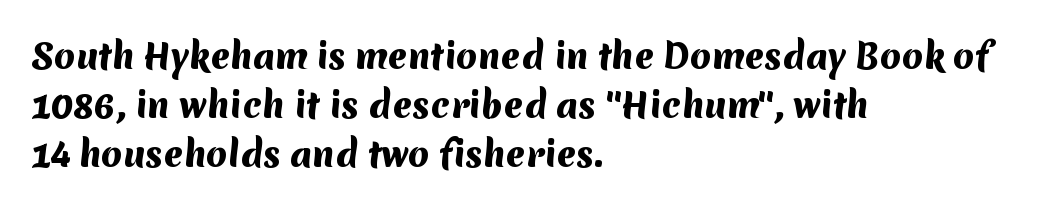
The passage shown is typed in a proportional face where columns would drift. Weight check: bold — yes, fully. These lines keep a tight, regular rhythm from letter to letter. To sum up the face: it is a sans, with no serifs. Nobody drew a line under any word here.
